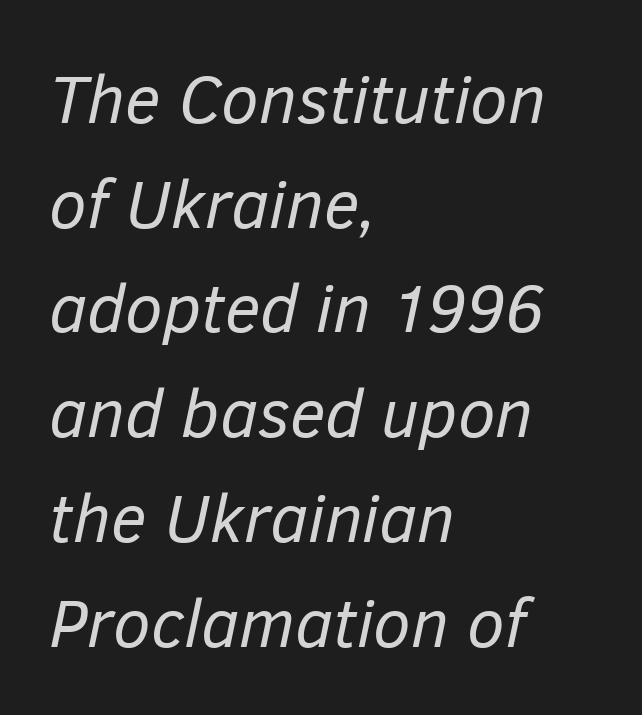
The image shows 68 px regular-weight type, italic (leaning right); set left-aligned, normal line spacing (1.54x), normal letter spacing, not underlined; low stroke contrast and a medium x-height.
